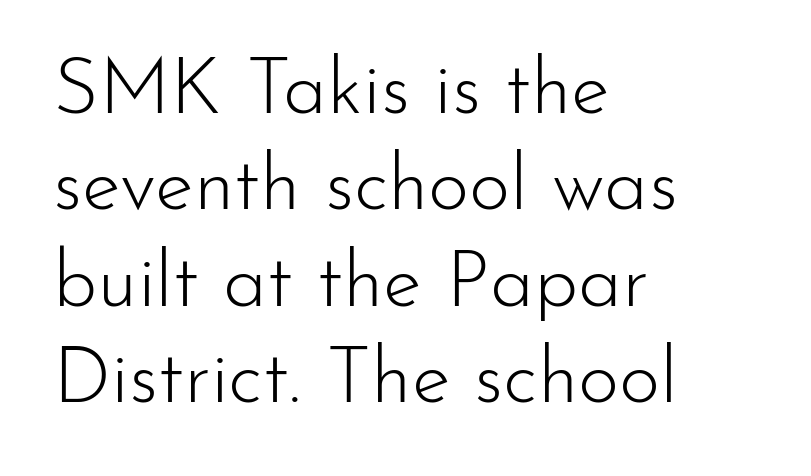
{"serif": "no", "italic": "no", "bold": "no", "weight": "light", "width": "normal", "stroke_contrast": "low", "x_height": "small", "monospaced": "no", "underline": "no", "align": "left", "line_spacing_ratio": 1.22, "letter_spacing": "normal", "letter_spacing_em": 0.0, "glyph_px": 79}
